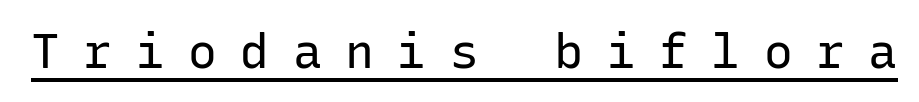
The image shows 48 px regular-weight sans-serif type, upright, monospaced; set unusually wide letter spacing (+0.49 em), underlined; low stroke contrast and a medium x-height.
